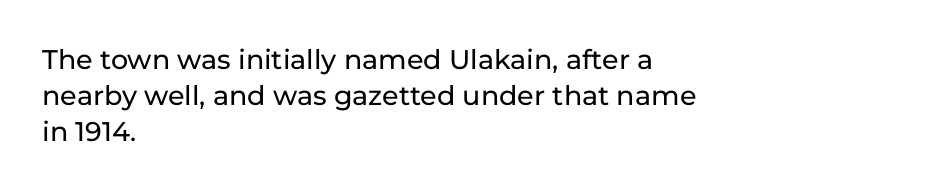
Q: Is the text italic (slanted)? A: No, it is upright.
Q: Is the text underlined? A: No.
Q: How is the paragraph aligned? A: Left-aligned.
Q: Is the spacing between letters normal or unusually wide? A: Normal.
Q: Is the spacing between lines tight, normal or loose? A: Normal.
